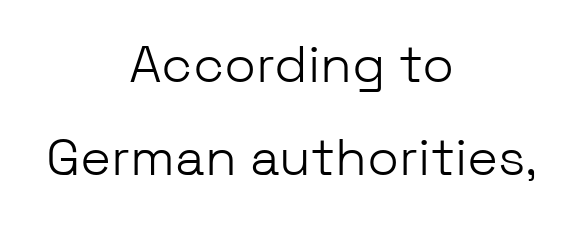
The image shows 52 px light sans-serif type, upright; set centered, line spacing 1.79x, normal letter spacing, not underlined; low stroke contrast and a medium x-height.
